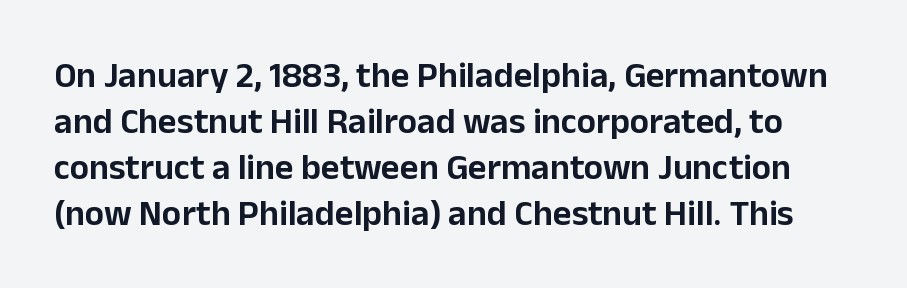
Q: Is the text italic (slanted)? A: No, it is upright.
Q: Is the typeface a serif or a sans-serif typeface? A: Sans-serif.
Q: Is the text underlined? A: No.
Q: Is the spacing between letters normal or unusually wide? A: Normal.
Q: Is the spacing between lines tight, normal or loose? A: Normal.
Q: Width (condensed, normal, or wide)? A: Normal.
Q: Stroke contrast? A: Low.
Q: x-height? A: Medium.
Q: Monospaced? A: No.
